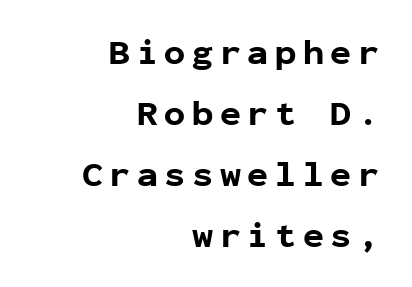
{"serif": "no", "italic": "no", "bold": "yes", "weight": "bold", "width": "normal", "stroke_contrast": "low", "x_height": "medium", "monospaced": "yes", "underline": "no", "align": "right", "line_spacing_ratio": 1.74, "glyph_px": 35}
